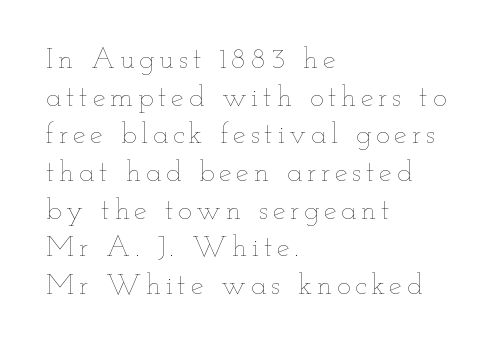
Q: Is the text bold? A: No.
Q: Is the text italic (slanted)? A: No, it is upright.
Q: Is the text underlined? A: No.
Q: How is the paragraph aligned? A: Left-aligned.
Q: Is the spacing between lines tight, normal or loose? A: Normal.
Q: Width (condensed, normal, or wide)? A: Wide.
Q: Stroke contrast? A: Low.
Q: x-height? A: Small.
Q: Monospaced? A: No.
